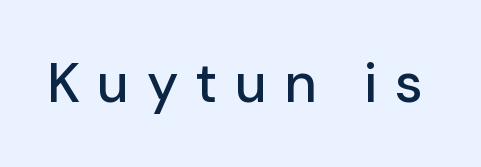
The image shows 55 px sans-serif type, upright; set unusually wide letter spacing (+0.31 em), not underlined; low stroke contrast and a medium x-height.
